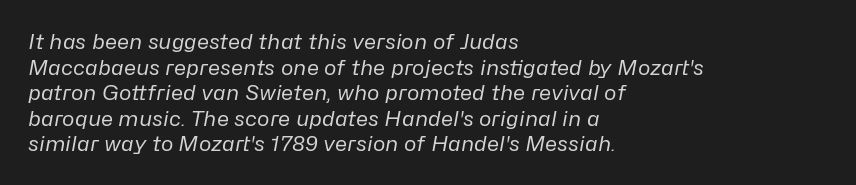
{"italic": "yes", "lean": "right", "slant_degrees": 10, "bold": "no", "underline": "no", "align": "left", "line_spacing_ratio": 1.22, "letter_spacing": "normal", "letter_spacing_em": 0.0, "glyph_px": 21}
